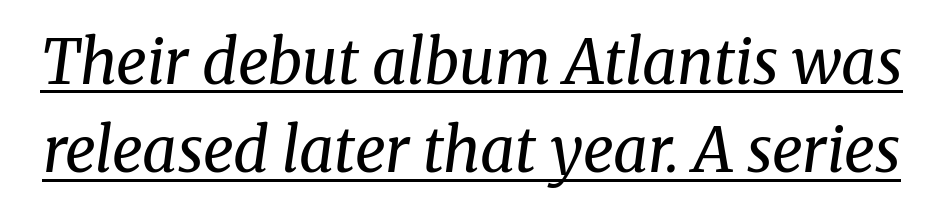
Q: Is the text bold? A: No.
Q: Is the text italic (slanted)? A: Yes, it leans right by about 8 degrees.
Q: Is the typeface a serif or a sans-serif typeface? A: Serif.
Q: Is the text underlined? A: Yes.
Q: Is the spacing between letters normal or unusually wide? A: Normal.
Q: Is the spacing between lines tight, normal or loose? A: Normal.
Q: Width (condensed, normal, or wide)? A: Normal.
Q: Stroke contrast? A: Medium.
Q: x-height? A: Medium.
Q: Monospaced? A: No.
